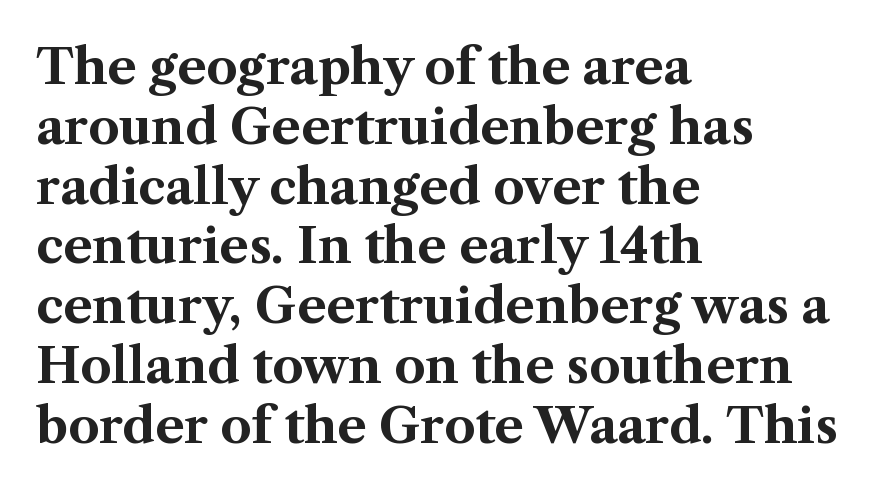
Q: Is the text bold? A: Yes.
Q: Is the text italic (slanted)? A: No, it is upright.
Q: Is the typeface a serif or a sans-serif typeface? A: Serif.
Q: Is the text underlined? A: No.
Q: How is the paragraph aligned? A: Left-aligned.
Q: Is the spacing between letters normal or unusually wide? A: Normal.
Q: Width (condensed, normal, or wide)? A: Normal.
Q: Stroke contrast? A: Medium.
Q: x-height? A: Medium.
Q: Monospaced? A: No.
